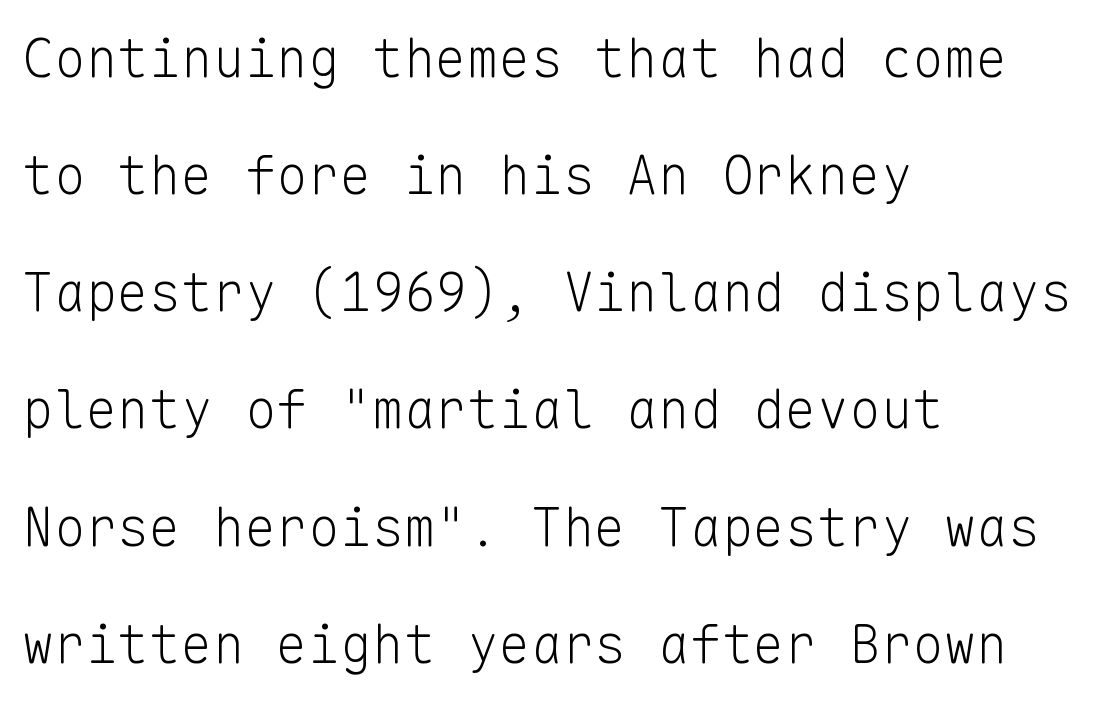
Summary of vertical rhythm: relaxed, with wide interline spacing. It's the straight-up-and-down kind of type. Letter spacing: default. The text block is weighted toward the left margin, trailing off unevenly rightward.
